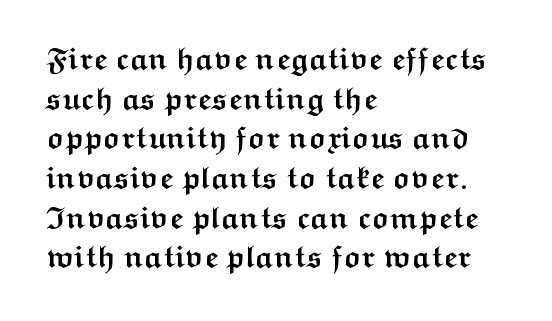
Q: Is the text bold? A: Yes.
Q: Is the text italic (slanted)? A: No, it is upright.
Q: Is the typeface a serif or a sans-serif typeface? A: Sans-serif.
Q: Is the text underlined? A: No.
Q: How is the paragraph aligned? A: Left-aligned.
Q: Is the spacing between letters normal or unusually wide? A: Normal.
Q: Is the spacing between lines tight, normal or loose? A: Normal.
Q: Width (condensed, normal, or wide)? A: Wide.
Q: Stroke contrast? A: Medium.
Q: x-height? A: Medium.
Q: Monospaced? A: No.
